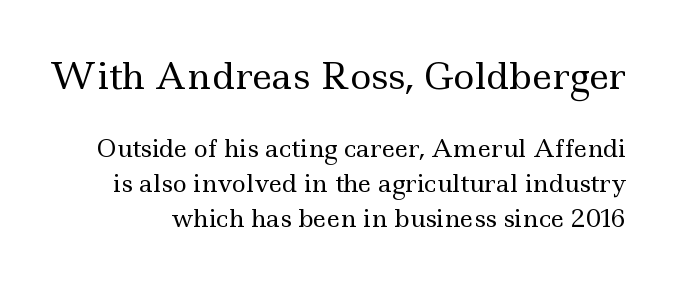
The image shows 36 px regular-weight, wide serif type, upright; set normal line spacing (1.45x), normal letter spacing, not underlined; the first (top) block is 1.5x larger; a small x-height.
